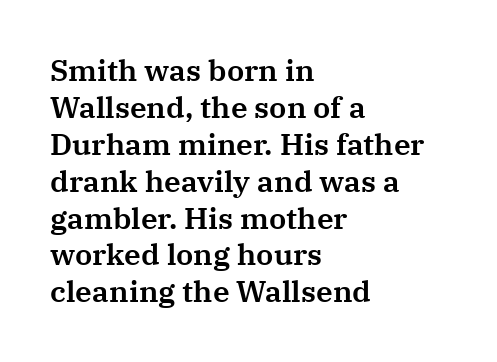
{"serif": "yes", "italic": "no", "width": "normal", "stroke_contrast": "medium", "x_height": "medium", "monospaced": "no", "underline": "no", "align": "left", "line_spacing_ratio": 1.23, "letter_spacing": "normal", "letter_spacing_em": 0.0, "glyph_px": 30}
